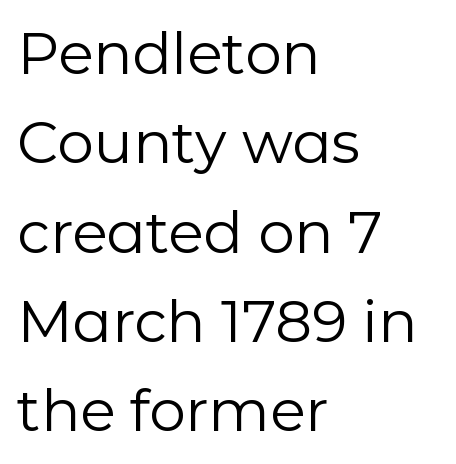
Weight class: somewhere from thin through regular. This sample uses plain, unmodified letter spacing. Bare-footed words on every line. Line starts are locked; line ends wander. Is this a fixed-width face? No — the glyphs have proportional, varying widths. Rows of type keep a routine distance in the vertical direction.
